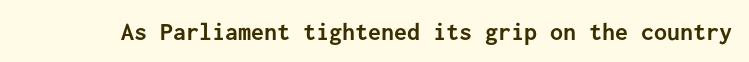
{"italic": "no", "bold": "yes", "underline": "no", "letter_spacing": "normal", "letter_spacing_em": 0.0, "glyph_px": 26}
